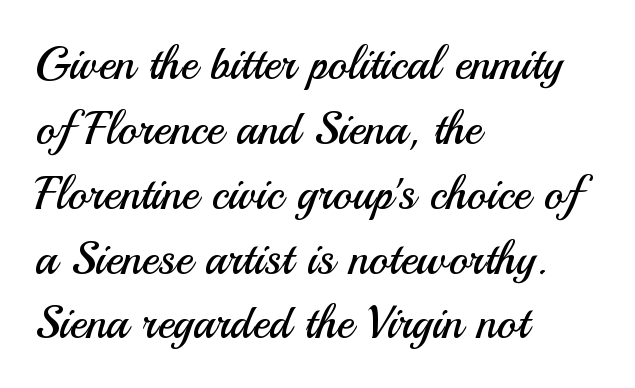
The image shows 46 px regular-weight sans-serif type; set left-aligned, normal line spacing (1.41x), normal letter spacing, not underlined; medium stroke contrast and a small x-height.
